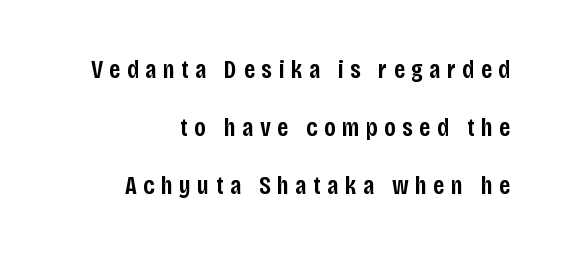
Q: Is the text bold? A: Semi-bold.
Q: Is the text italic (slanted)? A: No, it is upright.
Q: Is the text underlined? A: No.
Q: How is the paragraph aligned? A: Right-aligned.
Q: Is the spacing between letters normal or unusually wide? A: Unusually wide.
Q: Is the spacing between lines tight, normal or loose? A: Loose.
